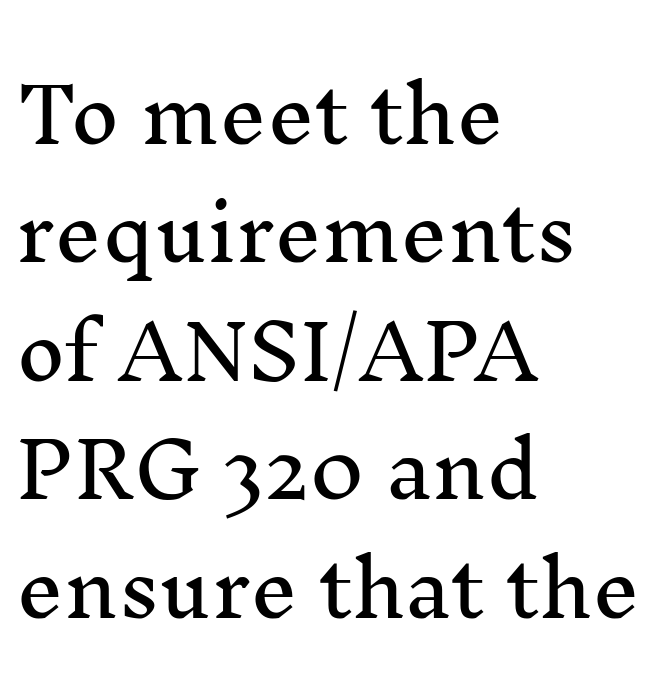
The image shows 75 px serif type, upright; set left-aligned, normal line spacing (1.58x), normal letter spacing, not underlined; medium stroke contrast and a medium x-height.
